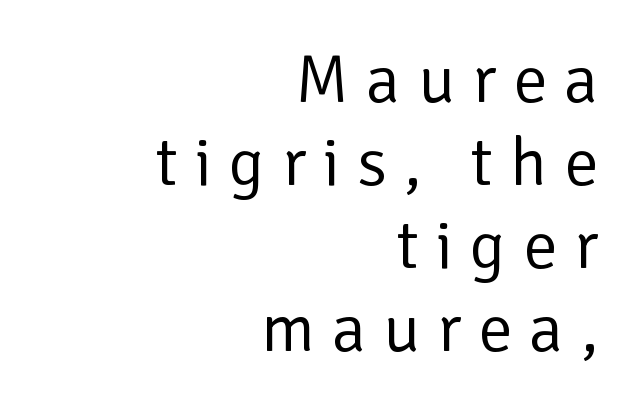
Each row of text sits above clean, open space. This sample has the flowing, uneven cadence of proportional lettering. This is sans-serif lettering, the kind often seen on screens and signage. Ink coverage per letter is moderate at most.
